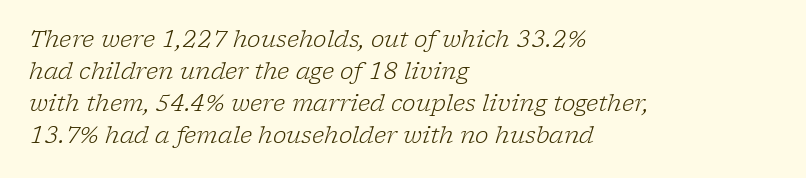
The image shows 23 px text type, italic (leaning right); set left-aligned, normal line spacing (1.39x), normal letter spacing, not underlined.
